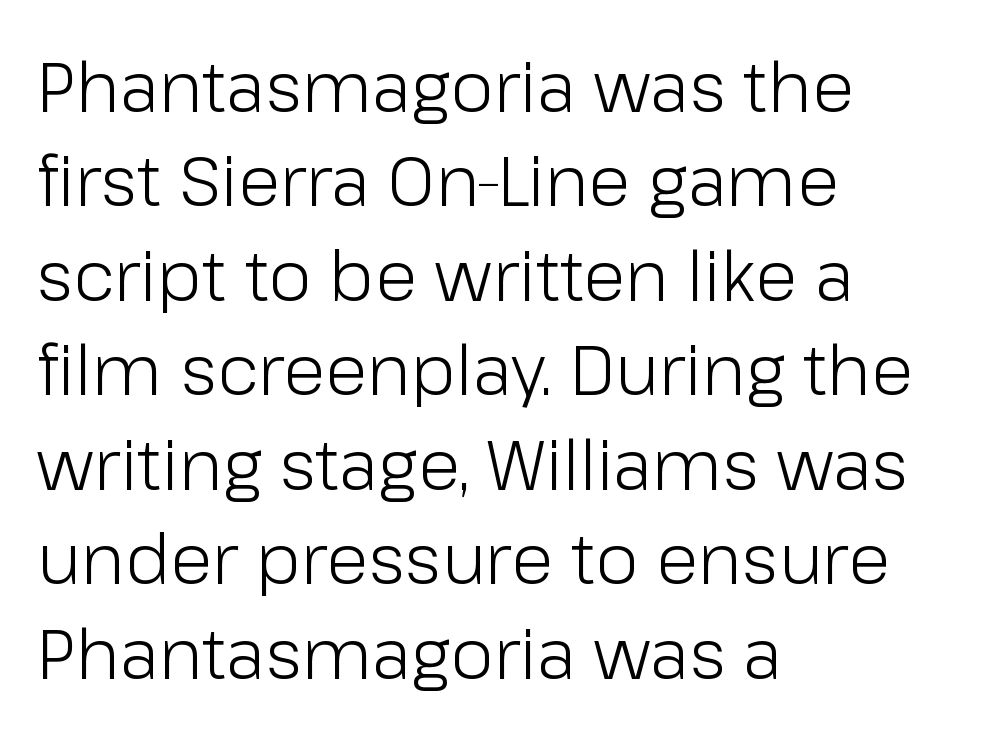
The image shows 70 px light sans-serif type, upright; set left-aligned, normal line spacing (1.35x), normal letter spacing, not underlined; low stroke contrast and a medium x-height.
